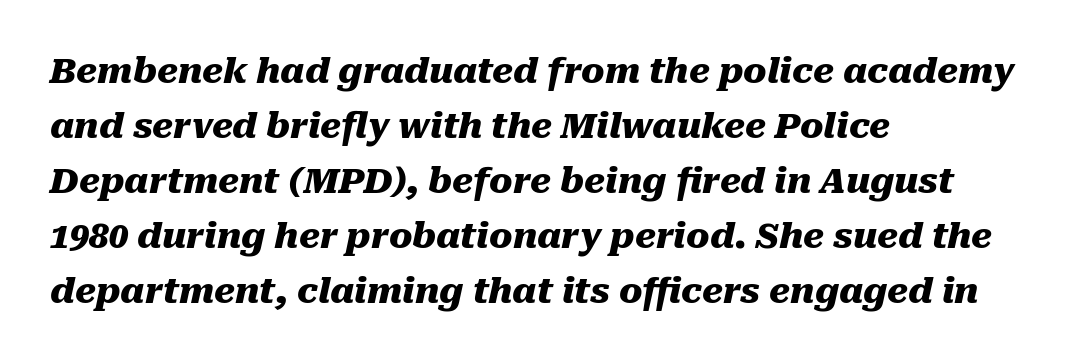
Compared with a centered layout, this one pins lines to the left instead. The rendering uses a bold face; every stroke is thick and dark. Descender tails drop into unmarked territory. The whole block is typeset with a tilt. A typesetter would call this leading conventional body-copy spacing. Is this a fixed-width face? No — the glyphs have proportional, varying widths.
